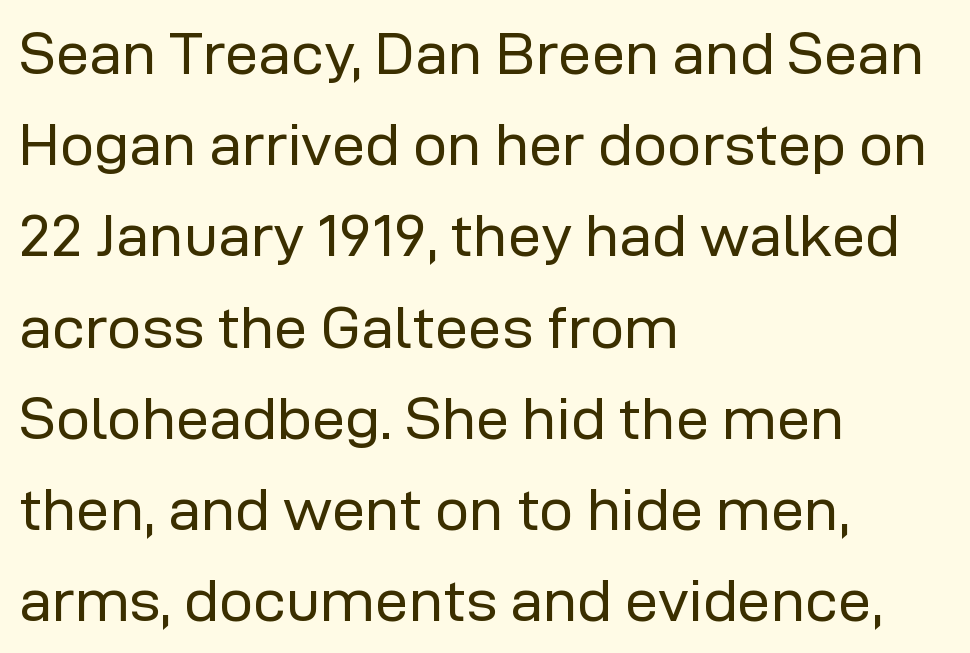
The image shows 60 px regular-weight sans-serif type, upright; set left-aligned, normal line spacing (1.52x), normal letter spacing, not underlined; low stroke contrast and a medium x-height.
